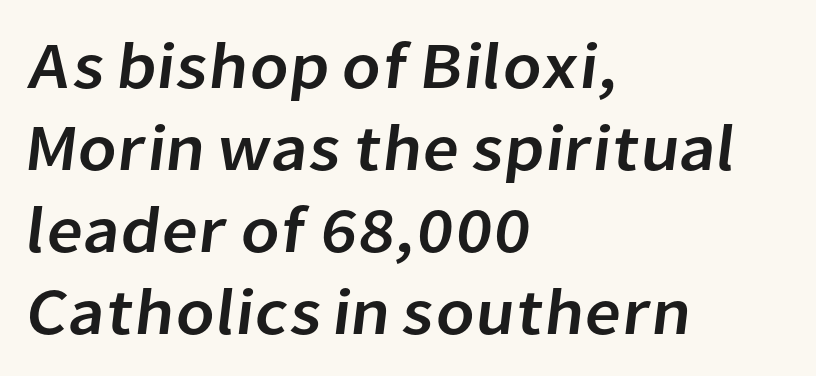
{"serif": "no", "width": "normal", "stroke_contrast": "low", "x_height": "medium", "monospaced": "no", "underline": "no", "align": "left", "line_spacing": "normal", "line_spacing_ratio": 1.26, "letter_spacing": "normal", "letter_spacing_em": 0.0, "glyph_px": 65}
